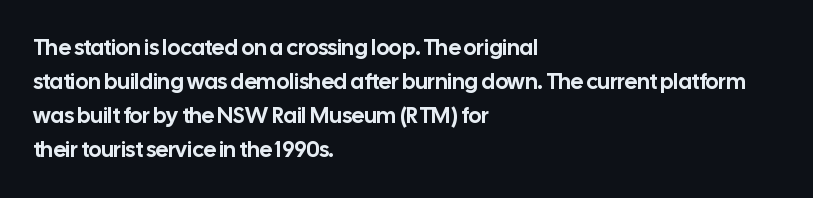
{"italic": "no", "underline": "no", "align": "left", "line_spacing": "normal", "line_spacing_ratio": 1.55, "letter_spacing": "normal", "letter_spacing_em": 0.0, "glyph_px": 22}
